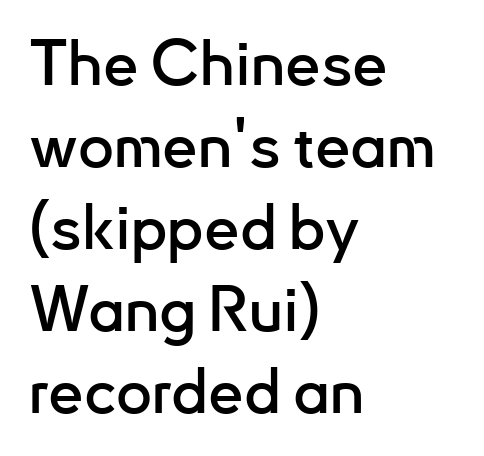
Q: Is the text italic (slanted)? A: No, it is upright.
Q: Is the typeface a serif or a sans-serif typeface? A: Sans-serif.
Q: Is the text underlined? A: No.
Q: How is the paragraph aligned? A: Left-aligned.
Q: Is the spacing between letters normal or unusually wide? A: Normal.
Q: Is the spacing between lines tight, normal or loose? A: Normal.
Q: Width (condensed, normal, or wide)? A: Normal.
Q: Stroke contrast? A: Low.
Q: x-height? A: Small.
Q: Monospaced? A: No.
